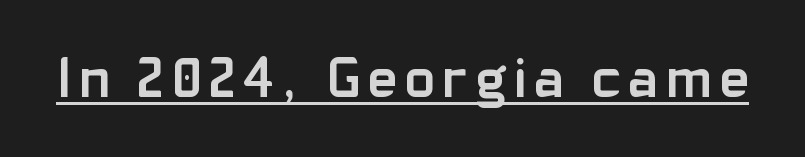
{"serif": "no", "italic": "no", "bold": "yes", "weight": "semibold", "width": "normal", "stroke_contrast": "low", "x_height": "medium", "monospaced": "no", "underline": "yes", "glyph_px": 56}
